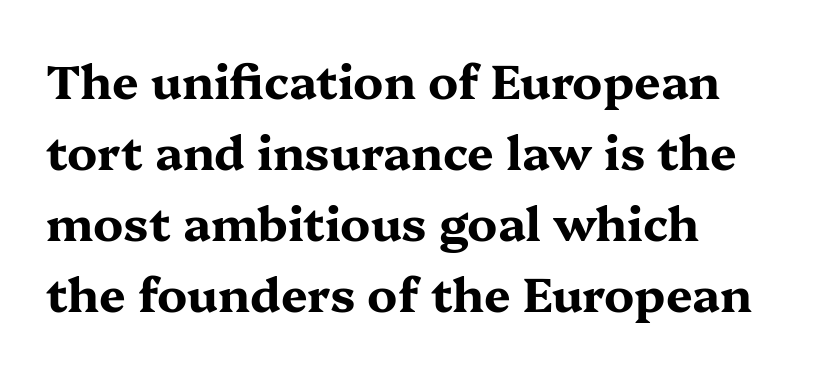
{"serif": "yes", "italic": "no", "bold": "yes", "weight": "bold", "width": "wide", "stroke_contrast": "medium", "x_height": "medium", "monospaced": "no", "underline": "no", "align": "left", "line_spacing": "normal", "line_spacing_ratio": 1.51, "letter_spacing": "normal", "letter_spacing_em": 0.0, "glyph_px": 47}
